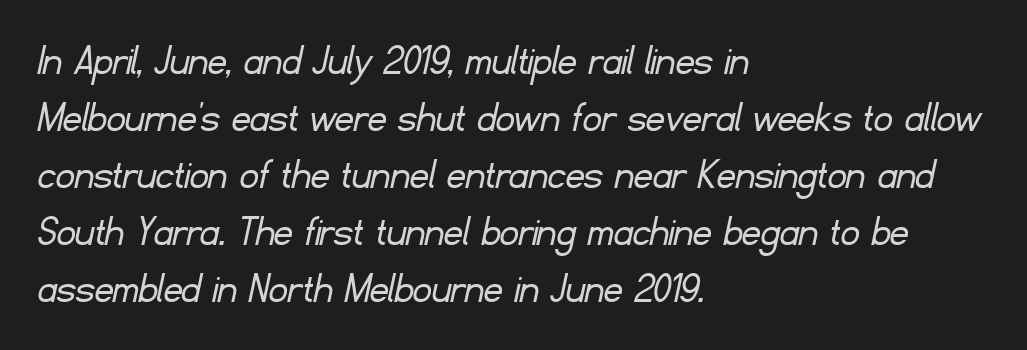
Q: Is the text bold? A: No.
Q: Is the typeface a serif or a sans-serif typeface? A: Sans-serif.
Q: Is the text underlined? A: No.
Q: How is the paragraph aligned? A: Left-aligned.
Q: Is the spacing between letters normal or unusually wide? A: Normal.
Q: Width (condensed, normal, or wide)? A: Normal.
Q: Stroke contrast? A: Low.
Q: x-height? A: Small.
Q: Monospaced? A: No.
